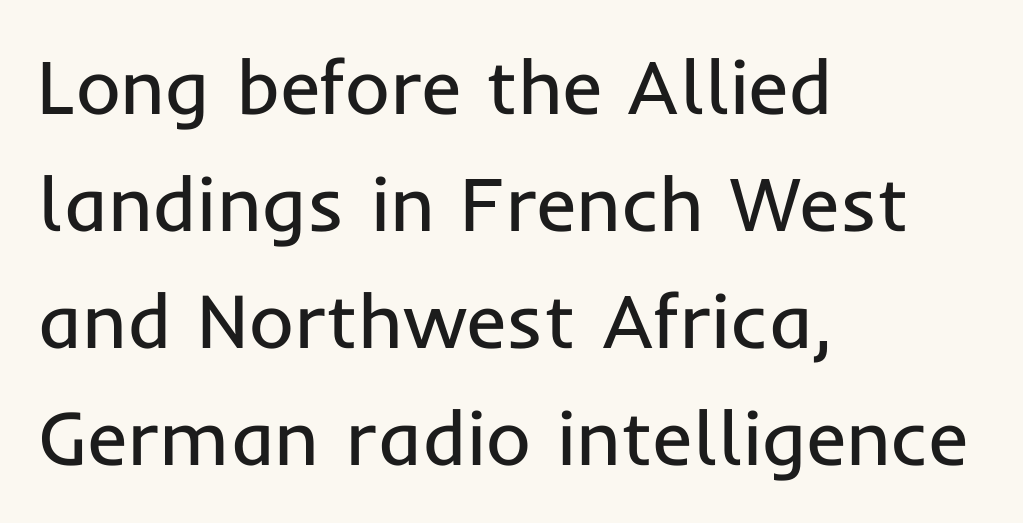
Stems and bowls with no extra thickness — not bold. This rendering leaves character spacing at its baseline value. This sample uses a sans-serif face. In terms of leading, this rendering sits right in the middle.
